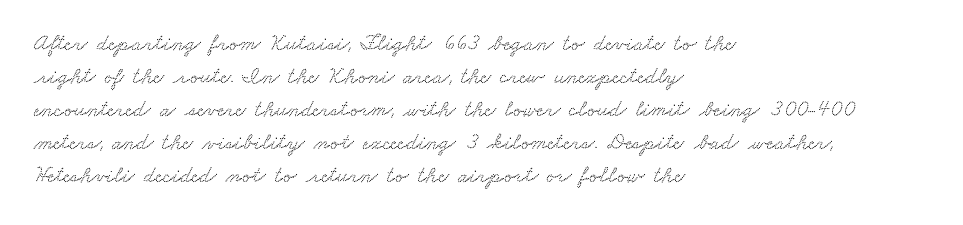
The image shows 23 px text type; set left-aligned, normal line spacing (1.44x), normal letter spacing, not underlined.
